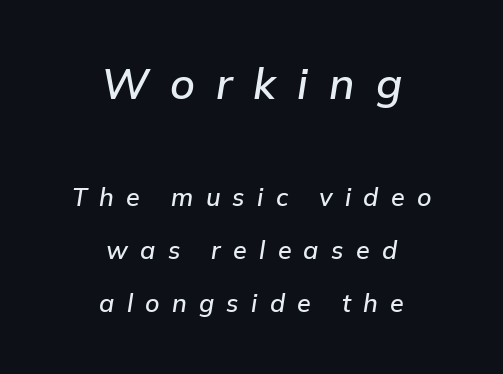
{"italic": "yes", "lean": "right", "slant_degrees": 9, "width": "normal", "stroke_contrast": "low", "x_height": "medium", "monospaced": "no", "underline": "no", "align": "center", "line_spacing": "loose", "line_spacing_ratio": 2.11, "letter_spacing": "wide", "letter_spacing_em": 0.49, "larger_block": "first", "size_ratio": 1.72, "glyph_px": 43}
